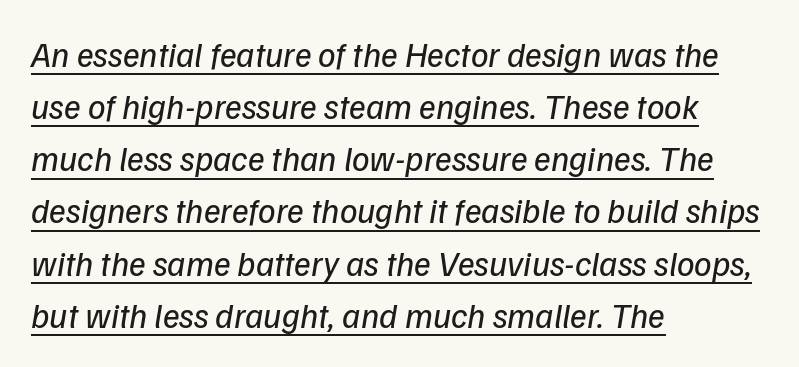
You could not count columns in this text — the font is proportionally spaced. The strokes are not fattened; the text isn't bold. The axis of the letterforms is tilted away from vertical. You could call the tracking neutral — neither tight nor loose. Casual observation: everything's shoved over to the left.
